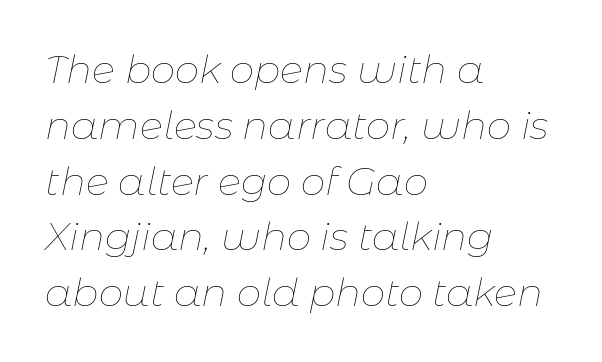
The paragraph has a hard left edge and a soft right edge. Slant detected: the letters are inclined. The letters advance in unequal steps, a hallmark of proportional type. Each stroke keeps to a modest, everyday thickness or less. The baseline area is clear.
